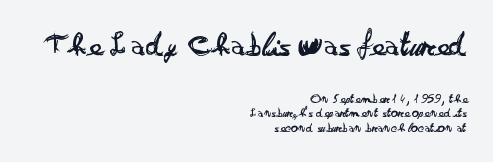
The image shows 35 px regular-weight, wide sans-serif type, upright; set right-aligned, tight line spacing (1.05x), normal letter spacing, not underlined; the first (top) block is 2.5x larger; low stroke contrast and a small x-height.
